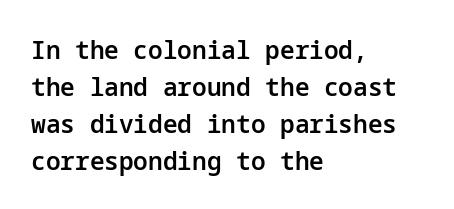
The image shows 26 px text type, upright; set left-aligned, normal line spacing (1.42x), normal letter spacing, not underlined.
